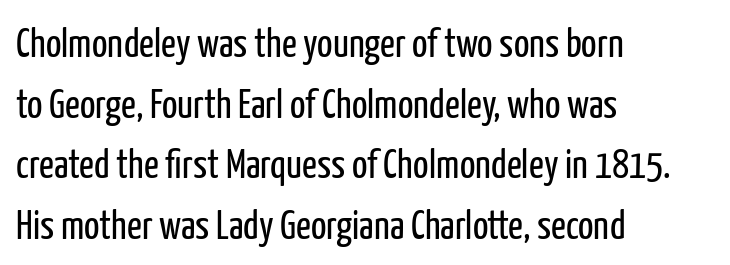
The image shows 41 px regular-weight, condensed sans-serif type, upright; set left-aligned, normal line spacing (1.48x), normal letter spacing, not underlined; low stroke contrast and a medium x-height.
